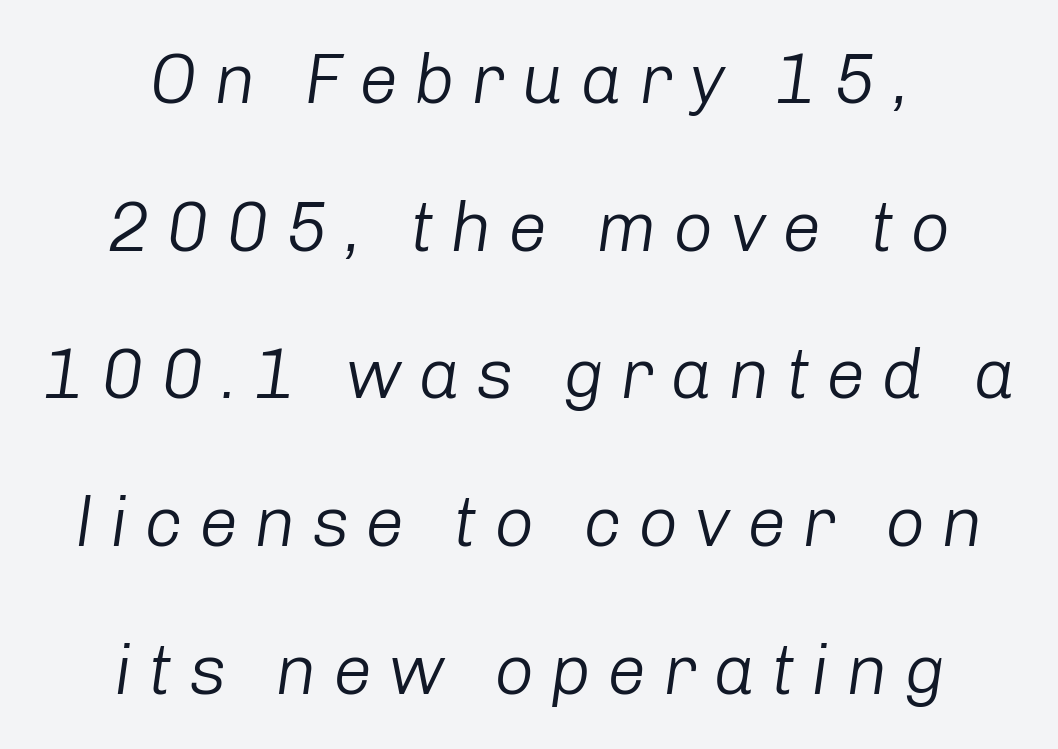
The image shows 70 px light type, italic (leaning right); set centered, loose line spacing (2.11x), unusually wide letter spacing (+0.23 em), not underlined; low stroke contrast and a medium x-height.
